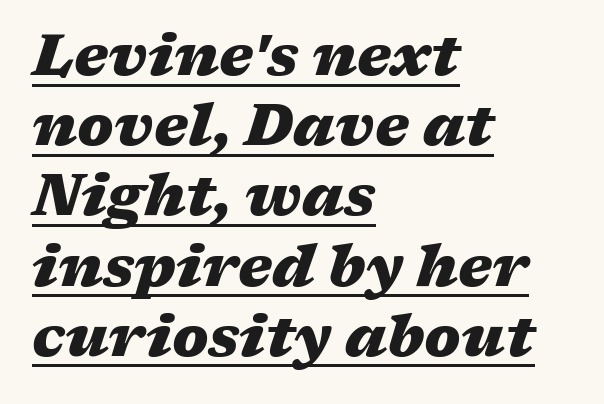
Q: Is the text bold? A: Yes.
Q: Is the text italic (slanted)? A: Yes, it leans right by about 17 degrees.
Q: Is the text underlined? A: Yes.
Q: How is the paragraph aligned? A: Left-aligned.
Q: Is the spacing between letters normal or unusually wide? A: Normal.
Q: Width (condensed, normal, or wide)? A: Wide.
Q: Stroke contrast? A: Medium.
Q: x-height? A: Medium.
Q: Monospaced? A: No.
